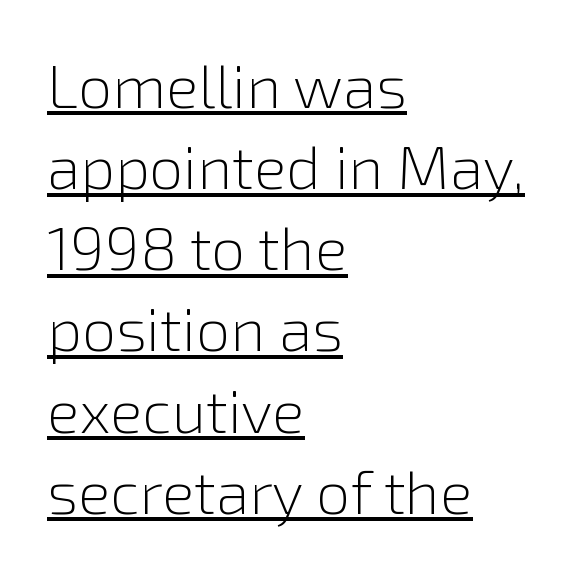
Where is the straight margin? On the left. Here the glyphs are tracked normally, forming tight word shapes. Students, observe the line beneath the letters — that is underlining. Think of a printed novel: that variable character pitch is what you see here. The characters display no serif detailing; their extremities are plain. Bold? No — there's no thickening of the strokes.
